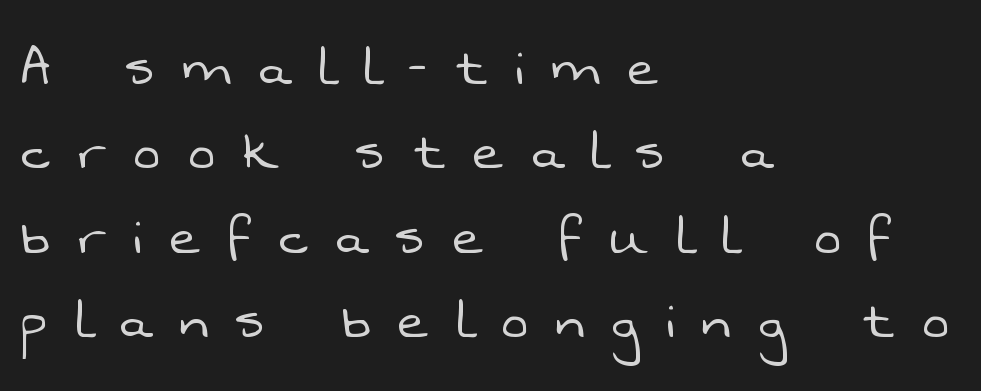
Q: Is the text bold? A: No.
Q: Is the typeface a serif or a sans-serif typeface? A: Sans-serif.
Q: Is the text underlined? A: No.
Q: How is the paragraph aligned? A: Left-aligned.
Q: Is the spacing between letters normal or unusually wide? A: Unusually wide.
Q: Is the spacing between lines tight, normal or loose? A: Normal.
Q: Width (condensed, normal, or wide)? A: Normal.
Q: Stroke contrast? A: Low.
Q: x-height? A: Medium.
Q: Monospaced? A: No.
